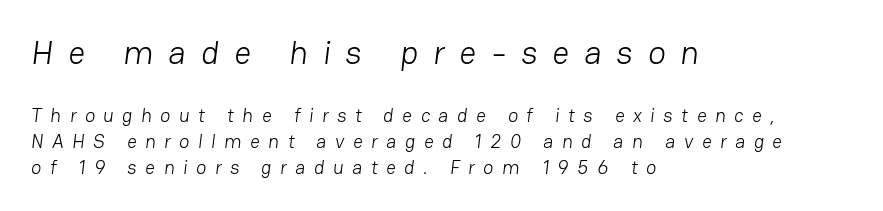
{"serif": "no", "bold": "no", "weight": "light", "width": "normal", "stroke_contrast": "low", "x_height": "medium", "monospaced": "no", "underline": "no", "align": "left", "line_spacing": "normal", "line_spacing_ratio": 1.37, "letter_spacing": "wide", "letter_spacing_em": 0.45, "larger_block": "first", "size_ratio": 1.74, "glyph_px": 33}
